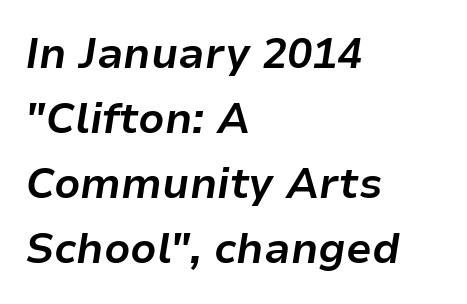
The image shows 42 px bold type, italic (leaning right); set left-aligned, normal line spacing (1.55x), normal letter spacing, not underlined; low stroke contrast and a medium x-height.
